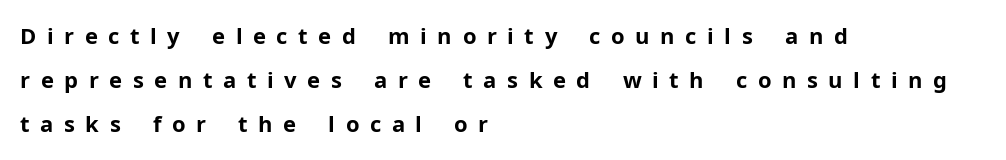
{"italic": "no", "bold": "yes", "underline": "no", "align": "left", "line_spacing": "loose", "line_spacing_ratio": 2.01, "letter_spacing": "wide", "letter_spacing_em": 0.48, "glyph_px": 22}
